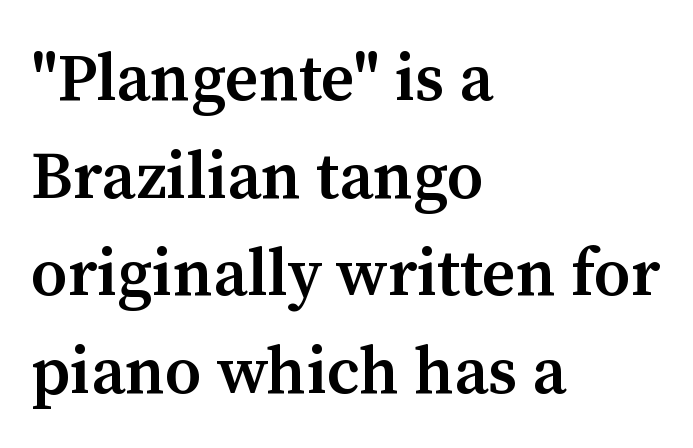
Q: Is the text bold? A: Semi-bold.
Q: Is the text italic (slanted)? A: No, it is upright.
Q: Is the typeface a serif or a sans-serif typeface? A: Serif.
Q: Is the text underlined? A: No.
Q: How is the paragraph aligned? A: Left-aligned.
Q: Is the spacing between letters normal or unusually wide? A: Normal.
Q: Is the spacing between lines tight, normal or loose? A: Normal.
Q: Width (condensed, normal, or wide)? A: Normal.
Q: Stroke contrast? A: Medium.
Q: x-height? A: Medium.
Q: Monospaced? A: No.
